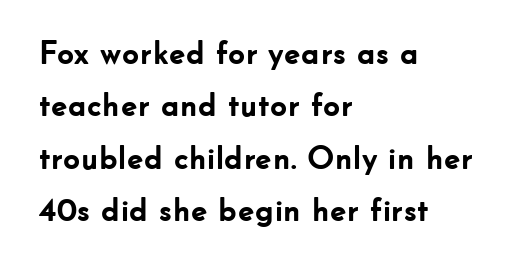
The image shows 33 px semibold sans-serif type, upright; set left-aligned, normal line spacing (1.59x), normal letter spacing, not underlined; low stroke contrast and a small x-height.
